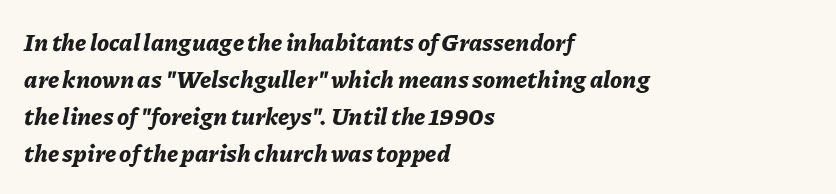
This is heavy type, rendered in bold. The block of text has a typical density, with ordinary space between rows. Style check: oblique. Words appear dense and cohesive because spacing is normal. These lines are set flush left with a ragged right edge. The string is rendered with underlining switched off.
